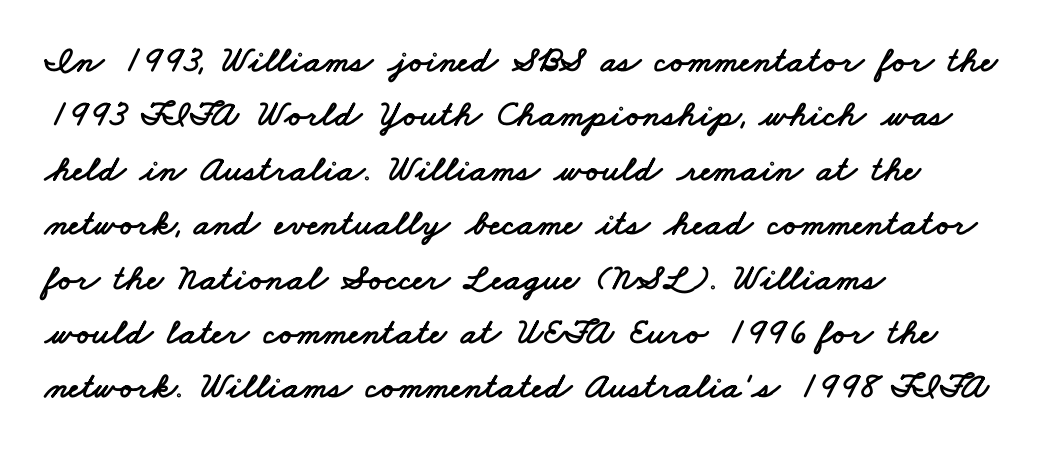
The image shows 37 px wide sans-serif type; set left-aligned, normal line spacing (1.47x), normal letter spacing, not underlined; low stroke contrast and a small x-height.
